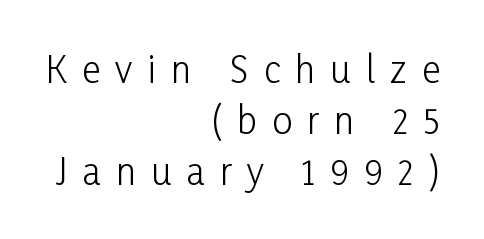
{"serif": "no", "italic": "no", "bold": "no", "weight": "light", "width": "condensed", "stroke_contrast": "low", "x_height": "medium", "monospaced": "no", "underline": "no", "align": "right", "line_spacing": "normal", "line_spacing_ratio": 1.41, "letter_spacing": "wide", "letter_spacing_em": 0.42, "glyph_px": 36}
